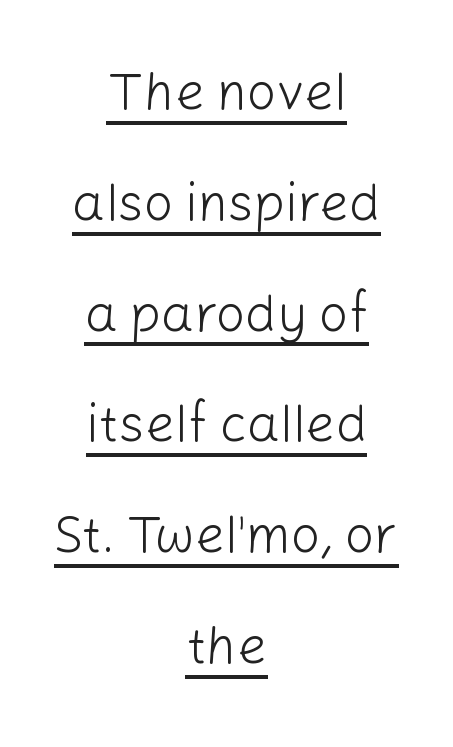
Stems here are at most as thick as an everyday book face. Both edges are ragged and mirror each other, which tells us the setting is centered. Each letter keeps its own natural width here, so spacing adapts to shape. The glyphs are accompanied by a horizontal stroke just below them. Grotesque or geometric, the face here clearly has no serifs. Nothing unusual about the tracking: characters are spaced as the font intends.
